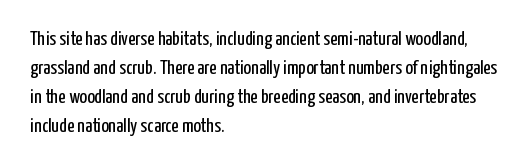
Q: Is the text bold? A: No.
Q: Is the text italic (slanted)? A: No, it is upright.
Q: Is the text underlined? A: No.
Q: How is the paragraph aligned? A: Left-aligned.
Q: Is the spacing between letters normal or unusually wide? A: Normal.
Q: Is the spacing between lines tight, normal or loose? A: Normal.
